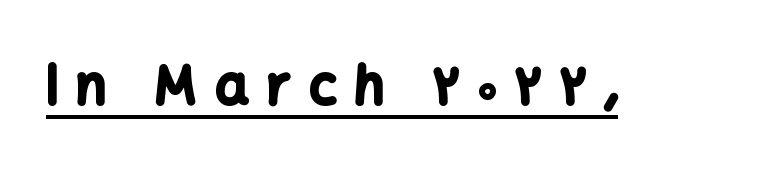
Q: Is the text bold? A: Yes.
Q: Is the text italic (slanted)? A: No, it is upright.
Q: Is the typeface a serif or a sans-serif typeface? A: Sans-serif.
Q: Is the text underlined? A: Yes.
Q: Is the spacing between letters normal or unusually wide? A: Unusually wide.
Q: Width (condensed, normal, or wide)? A: Normal.
Q: Stroke contrast? A: Low.
Q: x-height? A: Medium.
Q: Monospaced? A: No.
